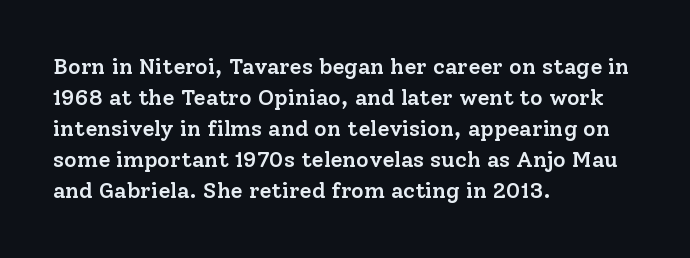
The image shows 22 px text type, upright; set left-aligned, normal line spacing (1.41x), normal letter spacing, not underlined.
